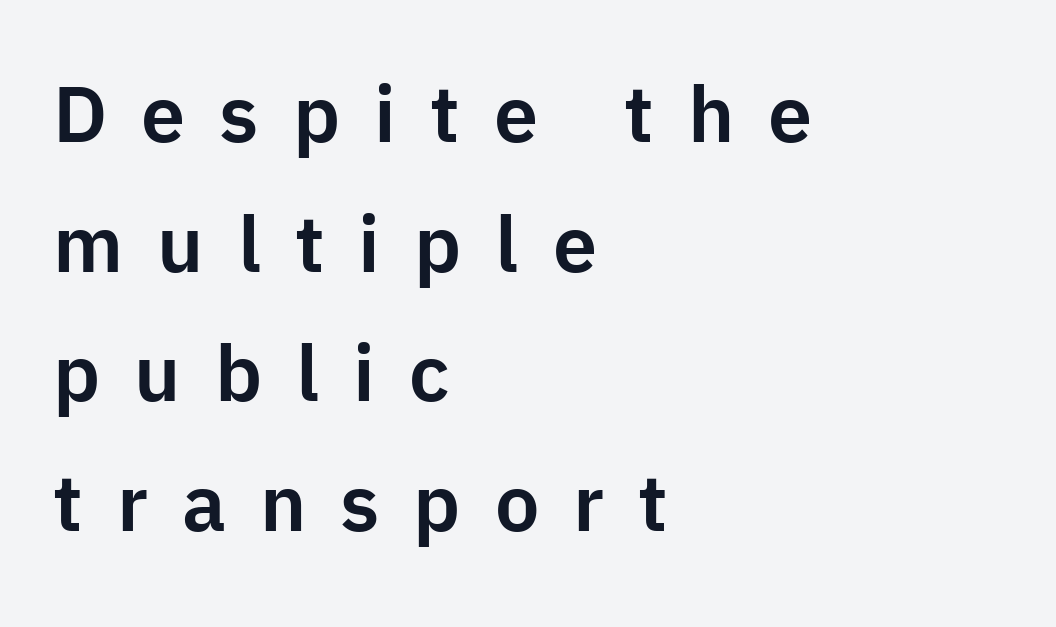
Q: Is the text italic (slanted)? A: No, it is upright.
Q: Is the typeface a serif or a sans-serif typeface? A: Sans-serif.
Q: Is the text underlined? A: No.
Q: How is the paragraph aligned? A: Left-aligned.
Q: Is the spacing between letters normal or unusually wide? A: Unusually wide.
Q: Is the spacing between lines tight, normal or loose? A: Normal.
Q: Width (condensed, normal, or wide)? A: Normal.
Q: Stroke contrast? A: Low.
Q: x-height? A: Medium.
Q: Monospaced? A: No.
